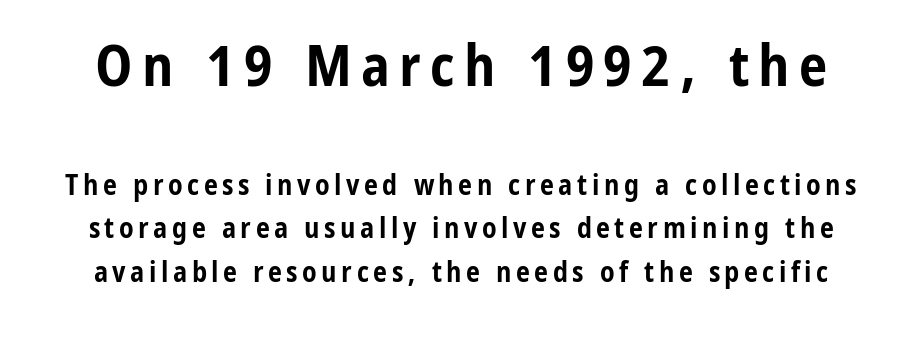
The image shows 57 px bold, condensed sans-serif type, upright; set normal line spacing (1.54x), not underlined; the first (top) block is 2.04x larger; low stroke contrast and a medium x-height.
